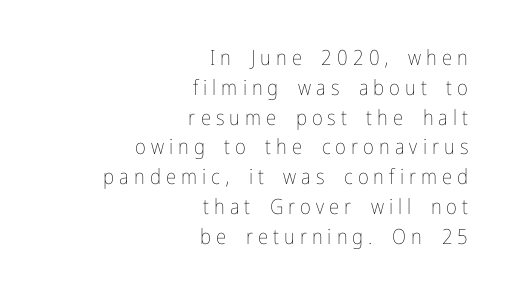
The image shows 21 px text type, upright; set right-aligned, normal line spacing (1.42x), unusually wide letter spacing (+0.24 em), not underlined.
